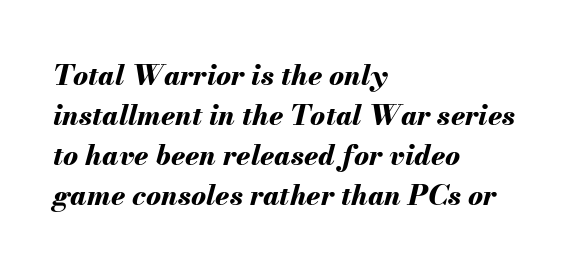
Q: Is the text bold? A: Yes.
Q: Is the text italic (slanted)? A: Yes, it leans right by about 13 degrees.
Q: Is the text underlined? A: No.
Q: How is the paragraph aligned? A: Left-aligned.
Q: Is the spacing between letters normal or unusually wide? A: Normal.
Q: Is the spacing between lines tight, normal or loose? A: Normal.
Q: Width (condensed, normal, or wide)? A: Normal.
Q: Stroke contrast? A: Medium.
Q: x-height? A: Small.
Q: Monospaced? A: No.
